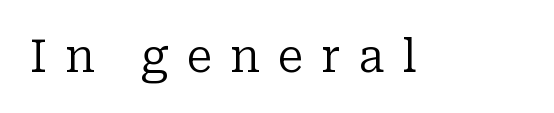
Little horizontal feet cap the strokes, marking this as serif type. Is this a fixed-width face? No — the glyphs have proportional, varying widths. The axis of the letterforms is exactly vertical. Tracking here is generous; glyphs stand well apart from one another.
